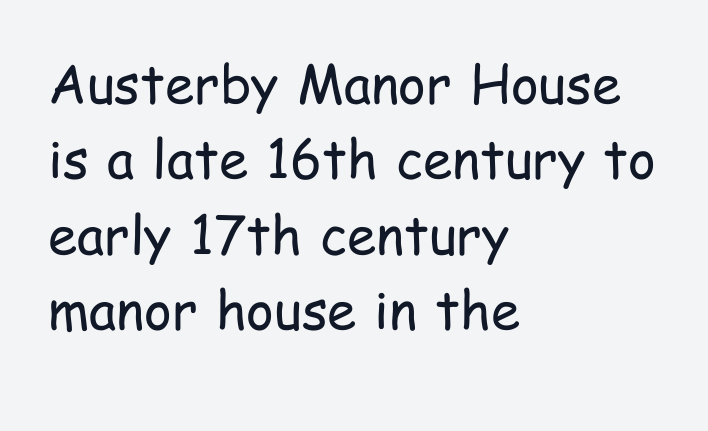
No word sits above an underline. Spacing verdict: proportional, widths tailored to each character. The typography opts for an upright posture over an oblique one. You could call the tracking neutral — neither tight nor loose.
